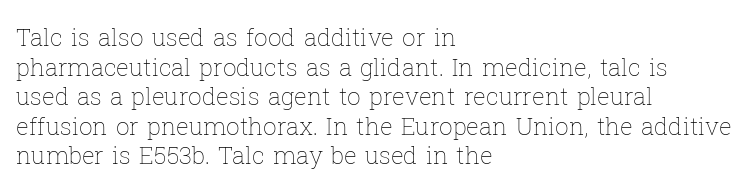
The image shows 24 px text type, upright; set left-aligned, line spacing 1.23x, normal letter spacing, not underlined.
